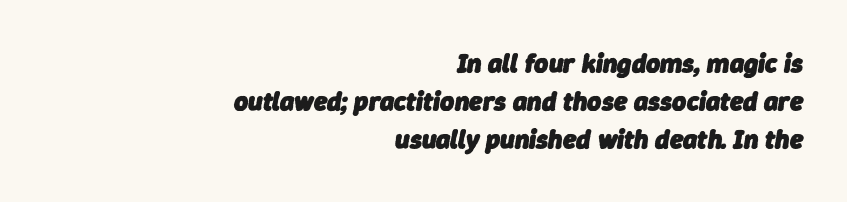
How heavy is the stroke? Heavy — this is a bold. Check under the words: just untouched page. Line ends are locked; line starts wander. Tracking here is standard; glyphs follow each other at the usual distance. Rows of type keep a routine distance in the vertical direction. The letters are slanted; this is an italic face.
